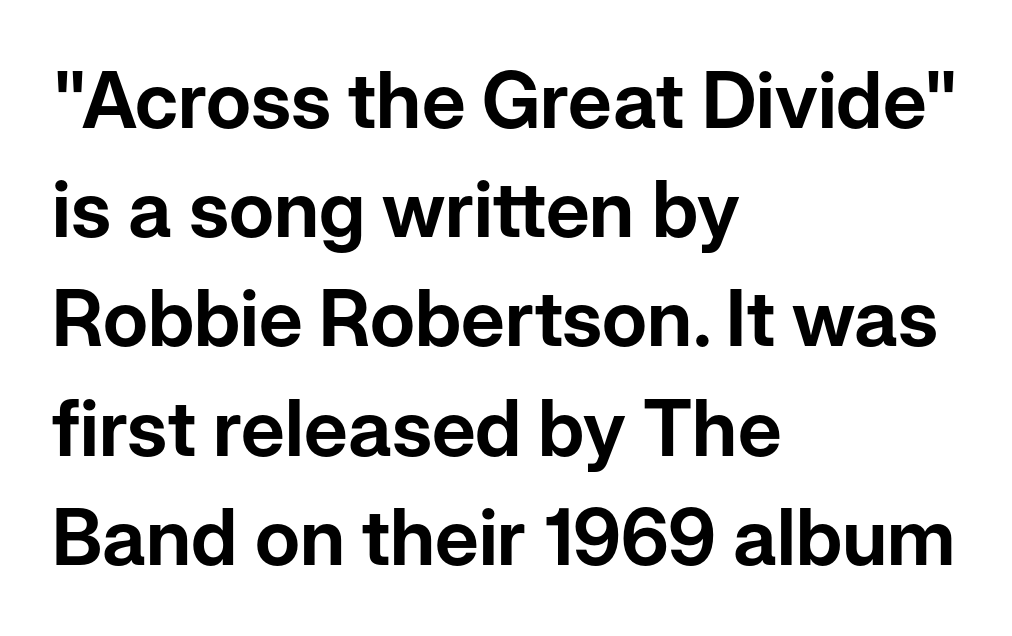
Look at the bottom of the vertical strokes: they stop flat, with no serifs. Style check: upright. Do the characters align in a grid? No, the font is proportional. Short note: letters normally spaced.
